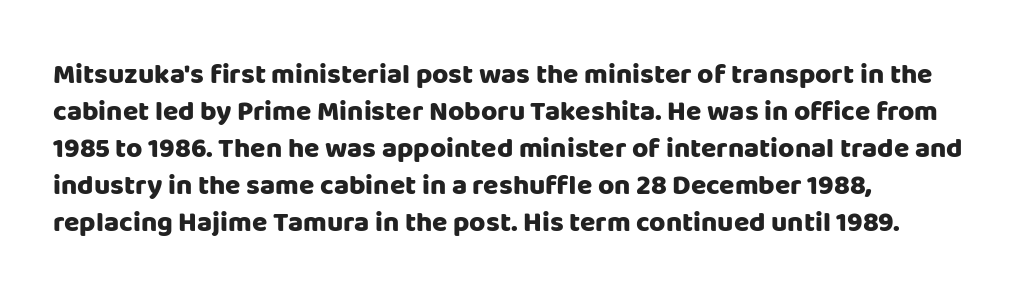
The image shows 28 px heavy sans-serif type, upright; set left-aligned, normal line spacing (1.32x), normal letter spacing, not underlined; low stroke contrast and a large x-height.
